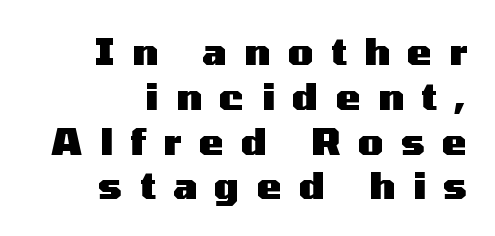
{"serif": "no", "italic": "no", "bold": "yes", "weight": "heavy", "width": "wide", "stroke_contrast": "medium", "x_height": "medium", "monospaced": "no", "underline": "no", "align": "right", "line_spacing_ratio": 1.21, "letter_spacing": "wide", "letter_spacing_em": 0.47, "glyph_px": 37}
